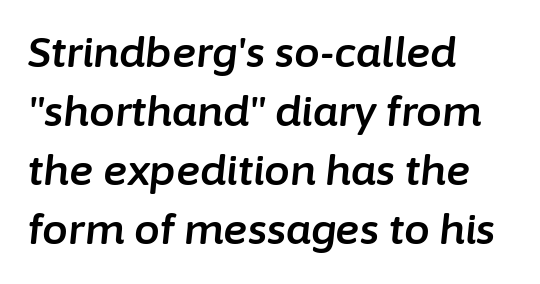
Q: Is the text italic (slanted)? A: Yes, it leans right by about 6 degrees.
Q: Is the text underlined? A: No.
Q: How is the paragraph aligned? A: Left-aligned.
Q: Is the spacing between letters normal or unusually wide? A: Normal.
Q: Is the spacing between lines tight, normal or loose? A: Normal.
Q: Width (condensed, normal, or wide)? A: Normal.
Q: Stroke contrast? A: Low.
Q: x-height? A: Medium.
Q: Monospaced? A: No.
